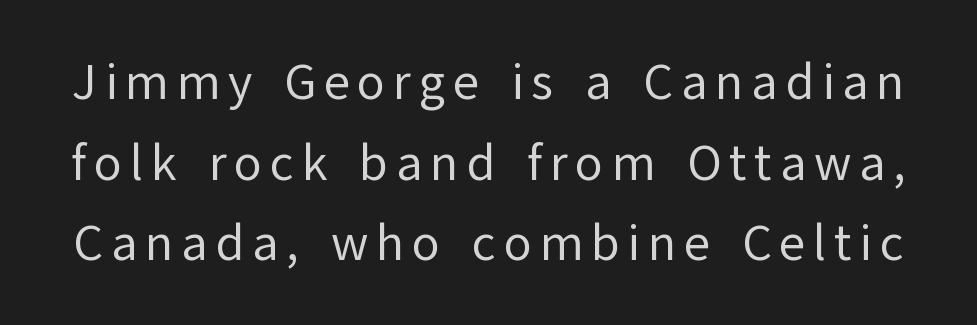
Q: Is the text bold? A: No.
Q: Is the text italic (slanted)? A: No, it is upright.
Q: Is the typeface a serif or a sans-serif typeface? A: Sans-serif.
Q: Is the text underlined? A: No.
Q: Is the spacing between lines tight, normal or loose? A: Normal.
Q: Width (condensed, normal, or wide)? A: Normal.
Q: Stroke contrast? A: Low.
Q: x-height? A: Medium.
Q: Monospaced? A: No.
